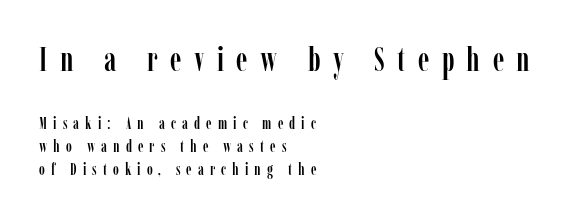
{"serif": "yes", "italic": "no", "width": "condensed", "stroke_contrast": "low", "x_height": "medium", "monospaced": "no", "underline": "no", "align": "left", "line_spacing": "normal", "line_spacing_ratio": 1.44, "letter_spacing": "wide", "letter_spacing_em": 0.38, "larger_block": "first", "size_ratio": 2.06, "glyph_px": 33}
